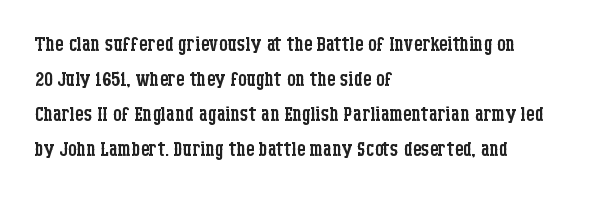
The image shows 27 px text type, upright; set left-aligned, normal line spacing (1.3x), normal letter spacing, not underlined.
